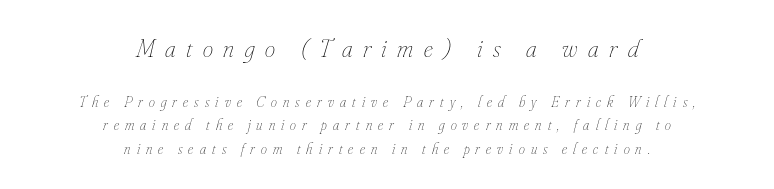
The line texture is sparse and dotted thanks to wide tracking. The baseline area is clear. Bigger letters appear in the top chunk; the bottom chunk is reduced. No chunkiness to these letters — they're not bold.
